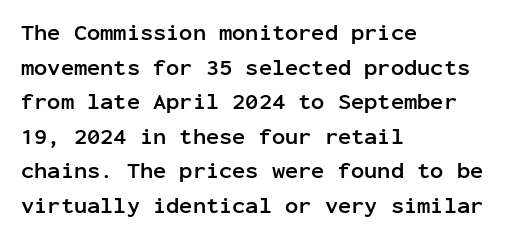
Q: Is the text bold? A: Yes.
Q: Is the text italic (slanted)? A: No, it is upright.
Q: Is the text underlined? A: No.
Q: How is the paragraph aligned? A: Left-aligned.
Q: Is the spacing between letters normal or unusually wide? A: Normal.
Q: Is the spacing between lines tight, normal or loose? A: Normal.
